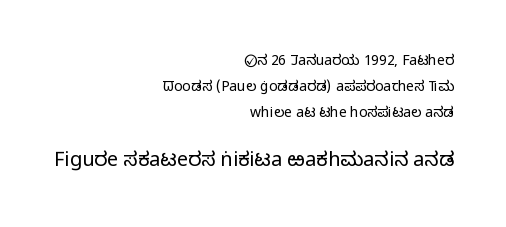
The letterforms sit shoulder to shoulder at normal distance. Vertical stems look standard width or narrower in stroke. Reading top to bottom, the characters get bigger at the block break. Nope, not italic — everything's standing straight.
